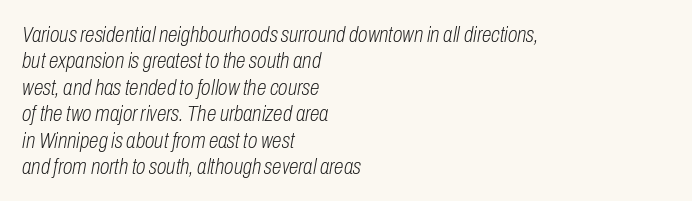
The image shows 22 px text type, italic (leaning right); set left-aligned, line spacing 1.2x, normal letter spacing, not underlined.
